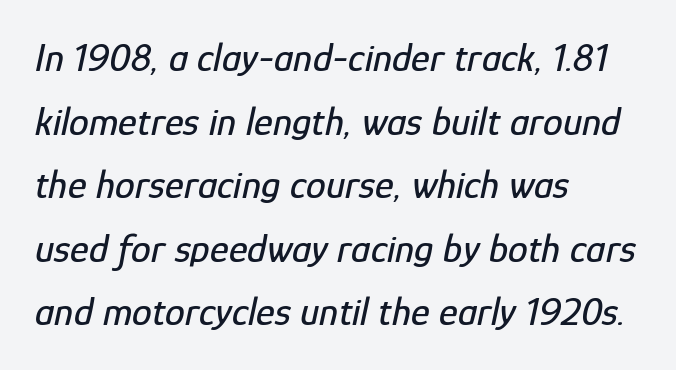
Q: Is the text italic (slanted)? A: Yes, it leans right by about 12 degrees.
Q: Is the text underlined? A: No.
Q: How is the paragraph aligned? A: Left-aligned.
Q: Is the spacing between letters normal or unusually wide? A: Normal.
Q: Is the spacing between lines tight, normal or loose? A: Normal.
Q: Width (condensed, normal, or wide)? A: Condensed.
Q: Stroke contrast? A: Low.
Q: x-height? A: Medium.
Q: Monospaced? A: No.
